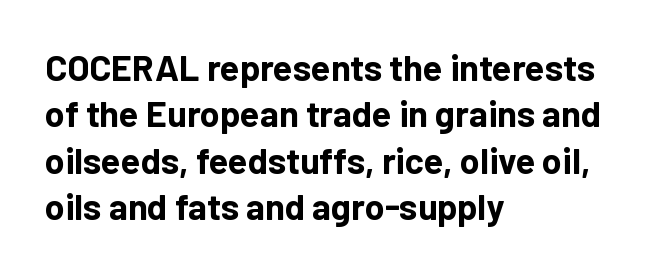
Q: Is the text bold? A: Yes.
Q: Is the text italic (slanted)? A: No, it is upright.
Q: Is the typeface a serif or a sans-serif typeface? A: Sans-serif.
Q: Is the text underlined? A: No.
Q: How is the paragraph aligned? A: Left-aligned.
Q: Is the spacing between letters normal or unusually wide? A: Normal.
Q: Is the spacing between lines tight, normal or loose? A: Normal.
Q: Width (condensed, normal, or wide)? A: Normal.
Q: Stroke contrast? A: Low.
Q: x-height? A: Medium.
Q: Monospaced? A: No.
